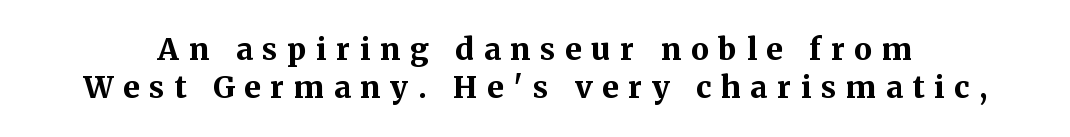
The image shows 30 px bold serif type, upright; set normal line spacing (1.26x), unusually wide letter spacing (+0.33 em), not underlined; medium stroke contrast and a medium x-height.
